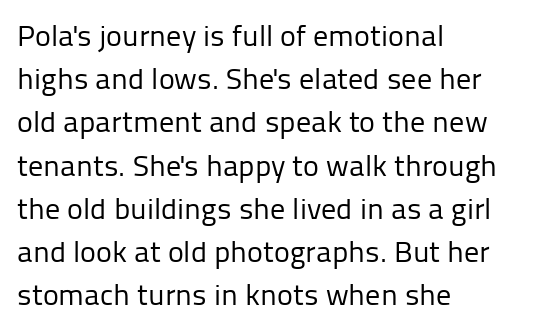
{"serif": "no", "italic": "no", "bold": "no", "weight": "regular", "width": "normal", "stroke_contrast": "low", "x_height": "medium", "monospaced": "no", "underline": "no", "align": "left", "line_spacing": "normal", "line_spacing_ratio": 1.44, "letter_spacing": "normal", "letter_spacing_em": 0.0, "glyph_px": 30}
